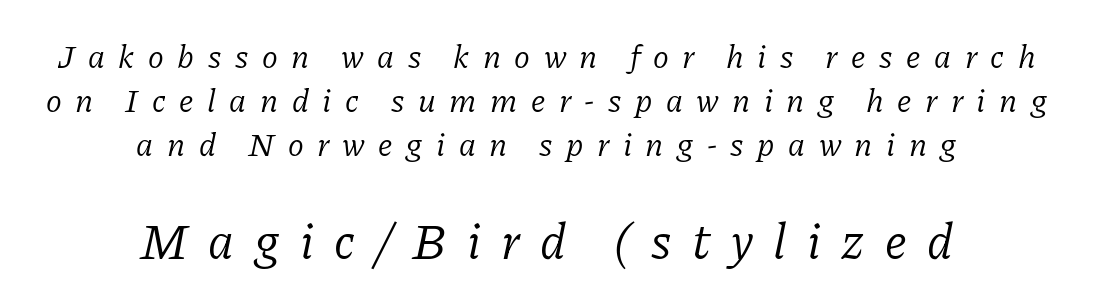
Q: Is the text bold? A: No.
Q: Is the text italic (slanted)? A: Yes, it leans right by about 11 degrees.
Q: Is the typeface a serif or a sans-serif typeface? A: Serif.
Q: Is the text underlined? A: No.
Q: How is the paragraph aligned? A: Centered.
Q: Is the spacing between letters normal or unusually wide? A: Unusually wide.
Q: Is the spacing between lines tight, normal or loose? A: Normal.
Q: Which block of text is set in a larger size, the first (top) or the second (bottom)? A: The second (bottom) one.
Q: Width (condensed, normal, or wide)? A: Normal.
Q: Stroke contrast? A: Low.
Q: x-height? A: Medium.
Q: Monospaced? A: No.
